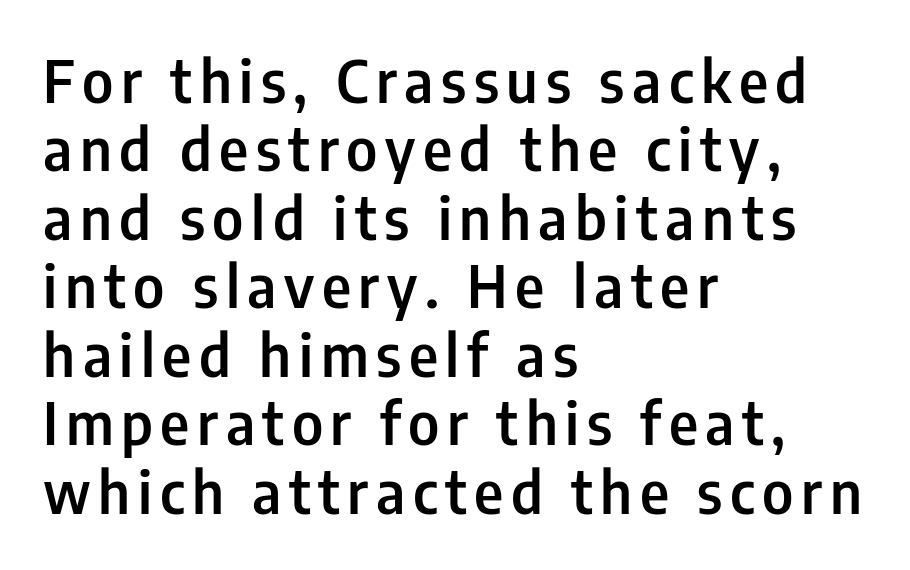
{"serif": "no", "italic": "no", "bold": "semi", "weight": "semibold", "width": "condensed", "stroke_contrast": "low", "x_height": "medium", "monospaced": "no", "underline": "no", "align": "left", "line_spacing_ratio": 1.18, "glyph_px": 58}
